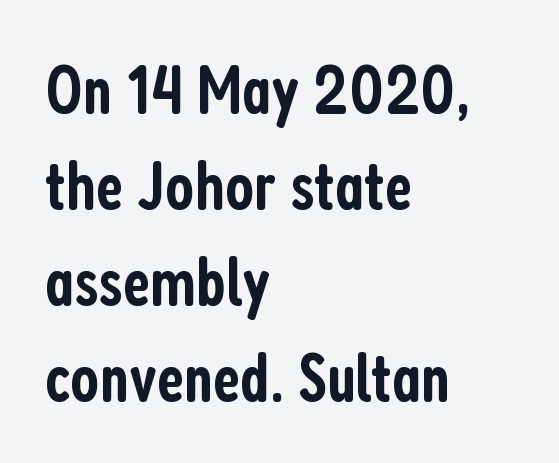
Caption: multi-line text, flush left, ragged right. Looks like regular typesetting: each glyph gets only the width it needs. The type sits square on the baseline with zero lean. Stroke thickness is moderately raised; the sample reads as semibold. The rendering uses a moderate line-height, typical for paragraphs. Anything drawn beneath the words? Only blank space.
